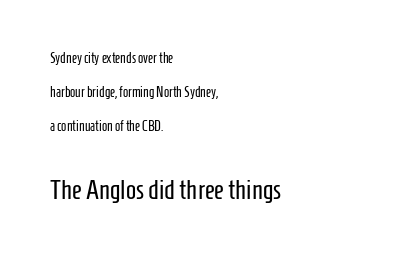
Q: Is the text bold? A: No.
Q: Is the text italic (slanted)? A: No, it is upright.
Q: Is the text underlined? A: No.
Q: How is the paragraph aligned? A: Left-aligned.
Q: Is the spacing between letters normal or unusually wide? A: Normal.
Q: Is the spacing between lines tight, normal or loose? A: Loose.
Q: Which block of text is set in a larger size, the first (top) or the second (bottom)? A: The second (bottom) one.
